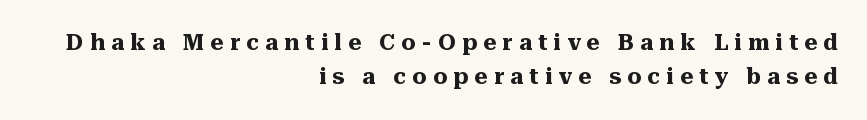
Q: Is the text bold? A: Yes.
Q: Is the text italic (slanted)? A: No, it is upright.
Q: Is the text underlined? A: No.
Q: How is the paragraph aligned? A: Right-aligned.
Q: Is the spacing between letters normal or unusually wide? A: Unusually wide.
Q: Is the spacing between lines tight, normal or loose? A: Normal.
